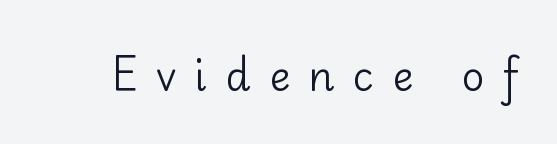
Q: Is the text bold? A: No.
Q: Is the text italic (slanted)? A: No, it is upright.
Q: Is the typeface a serif or a sans-serif typeface? A: Sans-serif.
Q: Is the text underlined? A: No.
Q: Is the spacing between letters normal or unusually wide? A: Unusually wide.
Q: Width (condensed, normal, or wide)? A: Normal.
Q: Stroke contrast? A: Low.
Q: x-height? A: Small.
Q: Monospaced? A: No.
